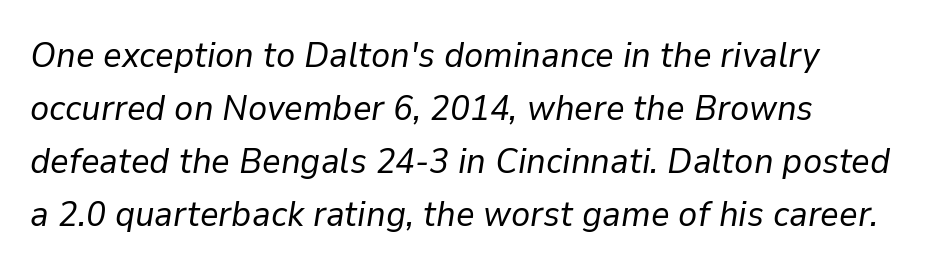
The gaps between neighbouring characters are ordinary and unremarkable. In terms of leading, this rendering sits right in the middle. Italic: yes, the glyphs are oblique. A clean baseline with only descenders dipping below it. Is this a fixed-width face? No — the glyphs have proportional, varying widths. Nothing heavy about these letters — not bold at all.
